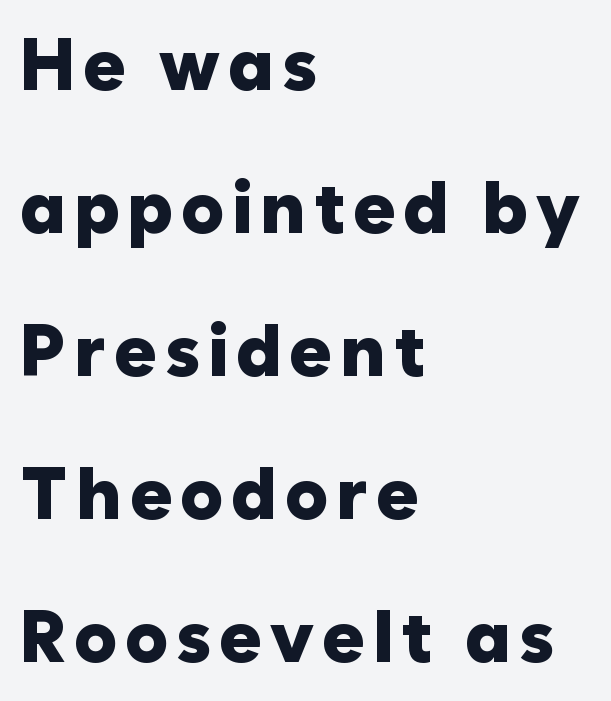
Q: Is the text bold? A: Yes.
Q: Is the text italic (slanted)? A: No, it is upright.
Q: Is the typeface a serif or a sans-serif typeface? A: Sans-serif.
Q: Is the text underlined? A: No.
Q: How is the paragraph aligned? A: Left-aligned.
Q: Is the spacing between lines tight, normal or loose? A: Loose.
Q: Width (condensed, normal, or wide)? A: Normal.
Q: Stroke contrast? A: Low.
Q: x-height? A: Medium.
Q: Monospaced? A: No.
